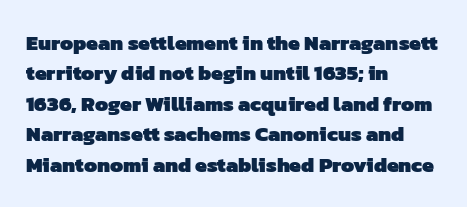
{"bold": "yes", "underline": "no", "align": "left", "line_spacing": "normal", "line_spacing_ratio": 1.45, "letter_spacing": "normal", "letter_spacing_em": 0.0, "glyph_px": 21}
